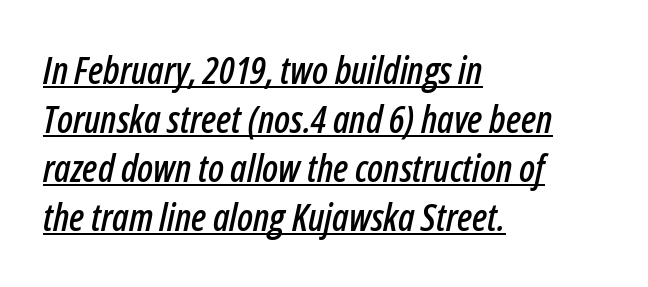
The image shows 38 px condensed type, italic (leaning right); set left-aligned, normal line spacing (1.29x), normal letter spacing, underlined; low stroke contrast and a medium x-height.
